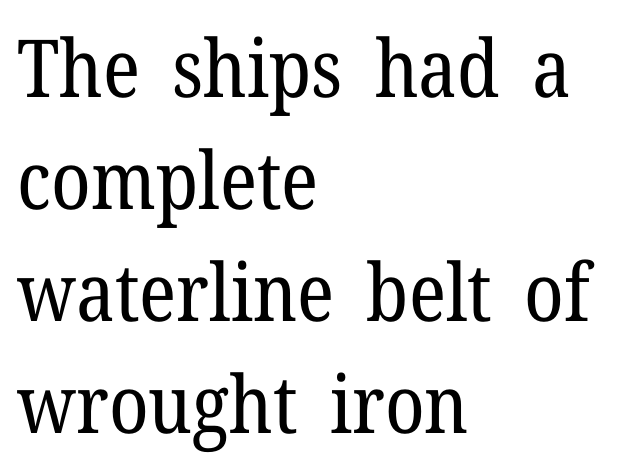
Q: Is the text bold? A: No.
Q: Is the text italic (slanted)? A: No, it is upright.
Q: Is the typeface a serif or a sans-serif typeface? A: Serif.
Q: Is the text underlined? A: No.
Q: How is the paragraph aligned? A: Left-aligned.
Q: Is the spacing between letters normal or unusually wide? A: Normal.
Q: Is the spacing between lines tight, normal or loose? A: Normal.
Q: Width (condensed, normal, or wide)? A: Normal.
Q: Stroke contrast? A: Low.
Q: x-height? A: Medium.
Q: Monospaced? A: No.
